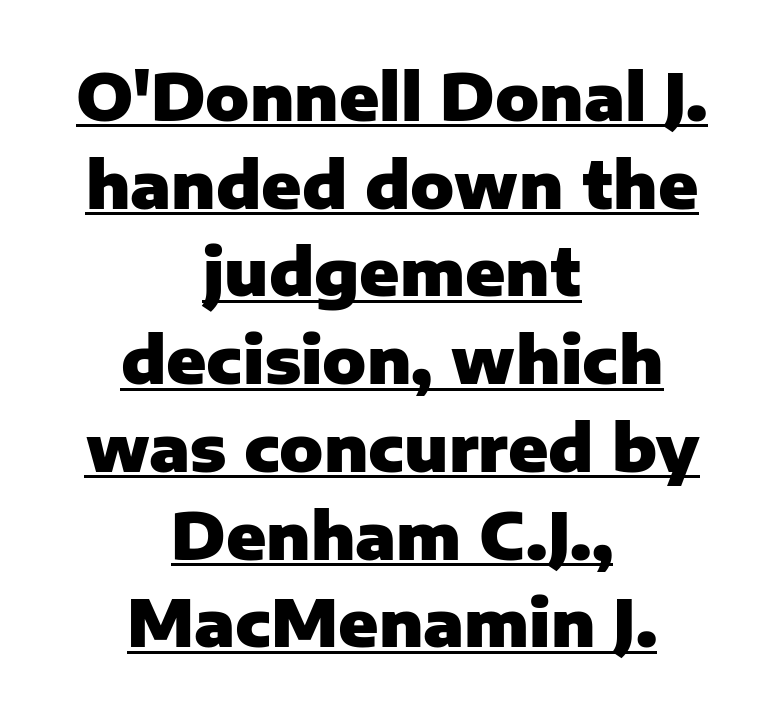
The image shows 65 px heavy sans-serif type, upright; set centered, normal line spacing (1.35x), normal letter spacing, underlined; low stroke contrast and a medium x-height.
